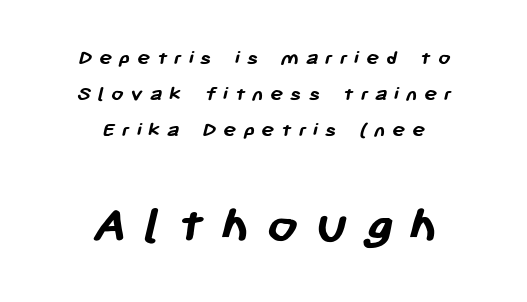
Leading matches the norm, producing a regular column. Here the glyphs are tracked loosely, breaking word shapes into spaced letters. Type style note: lacks serifs. Summary of weight: heavy, a full bold.
